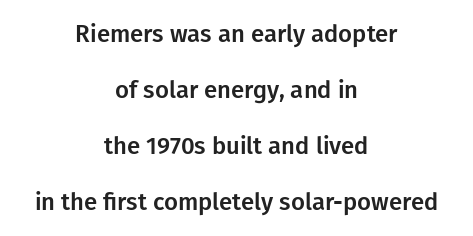
Q: Is the text italic (slanted)? A: No, it is upright.
Q: Is the text underlined? A: No.
Q: How is the paragraph aligned? A: Centered.
Q: Is the spacing between letters normal or unusually wide? A: Normal.
Q: Is the spacing between lines tight, normal or loose? A: Loose.
